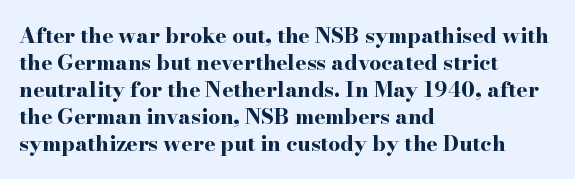
Which margin do the lines hug? The left one — the right edge is uneven. The foot of each line stays bare and open. Strokes here are thick enough to call this a true bold. Does the lettering tilt? It doesn't — this is upright. You could call the tracking neutral — neither tight nor loose. Interline gaps are of average width in this sample.
